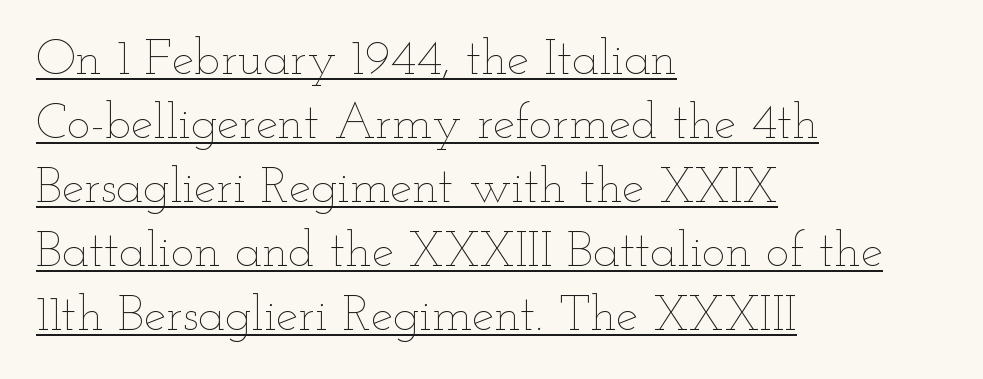
If you measured baseline to baseline, you'd find a middling distance. This is roman type, the default non-slanted kind. Note the varied advance widths — an 'i' is clearly narrower than an 'm'. A student would call this left alignment; a typographer would say flush left, rag right.
